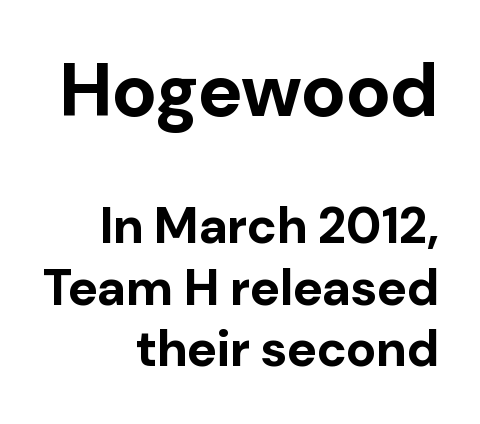
The passage shown is emphatically bold. The upper block of text is set noticeably larger than the block beneath it. The characters display no serif detailing; their extremities are plain. The line texture is even and compact thanks to regular tracking.
